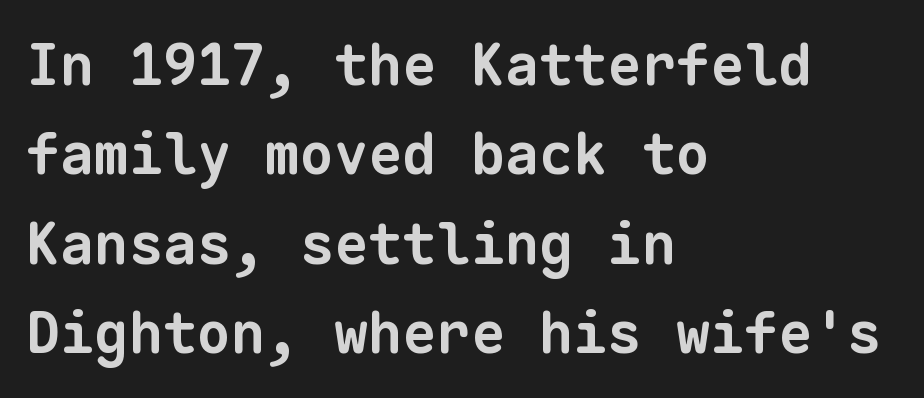
Q: Is the text bold? A: Yes.
Q: Is the typeface a serif or a sans-serif typeface? A: Sans-serif.
Q: Is the text underlined? A: No.
Q: How is the paragraph aligned? A: Left-aligned.
Q: Is the spacing between letters normal or unusually wide? A: Normal.
Q: Is the spacing between lines tight, normal or loose? A: Normal.
Q: Width (condensed, normal, or wide)? A: Normal.
Q: Stroke contrast? A: Low.
Q: x-height? A: Medium.
Q: Monospaced? A: Yes.
